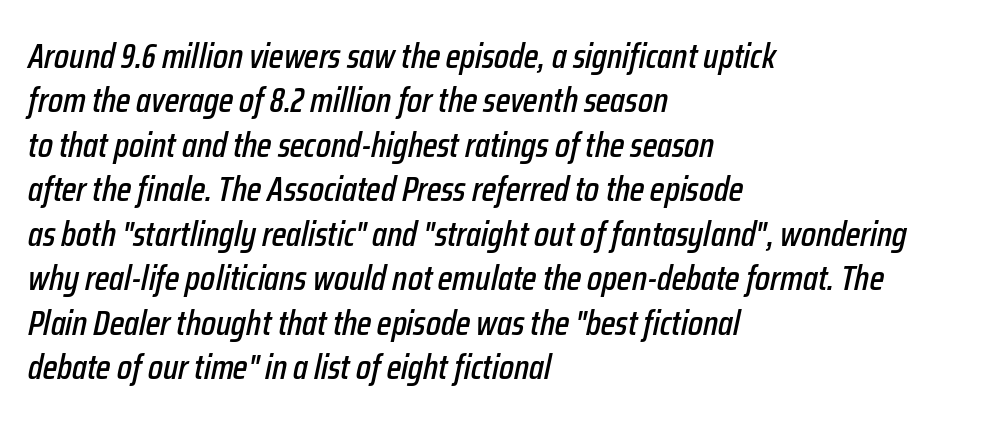
{"italic": "yes", "lean": "right", "slant_degrees": 12, "width": "condensed", "stroke_contrast": "low", "x_height": "medium", "monospaced": "no", "underline": "no", "align": "left", "line_spacing": "normal", "line_spacing_ratio": 1.27, "letter_spacing": "normal", "letter_spacing_em": 0.0, "glyph_px": 35}
